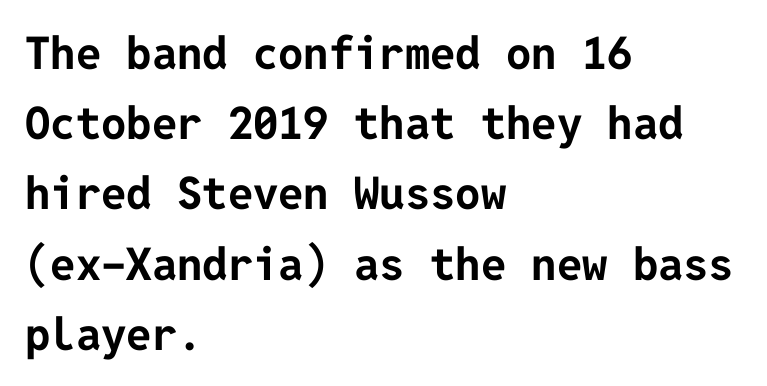
{"serif": "no", "italic": "no", "bold": "yes", "weight": "bold", "width": "normal", "stroke_contrast": "low", "x_height": "medium", "underline": "no", "align": "left", "line_spacing": "normal", "line_spacing_ratio": 1.56, "letter_spacing": "normal", "letter_spacing_em": 0.0, "glyph_px": 45}
